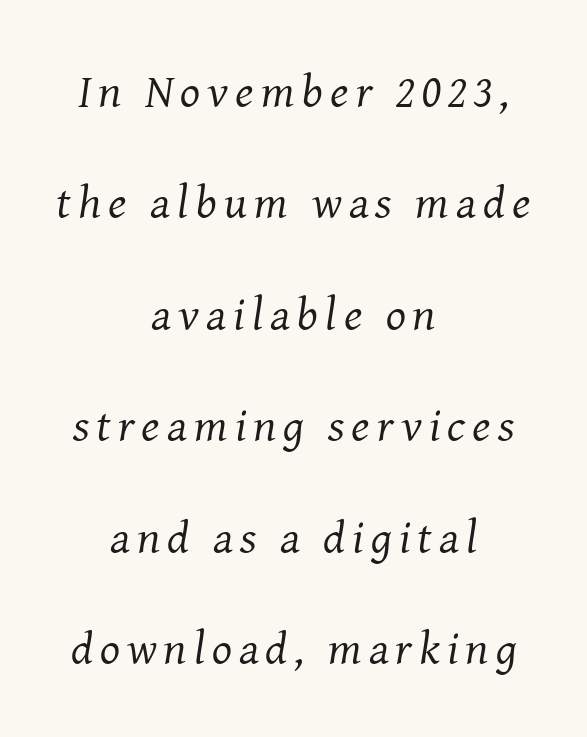
The image shows 47 px regular-weight serif type, italic (leaning right); set centered, loose line spacing (2.37x), not underlined; medium stroke contrast and a medium x-height.
